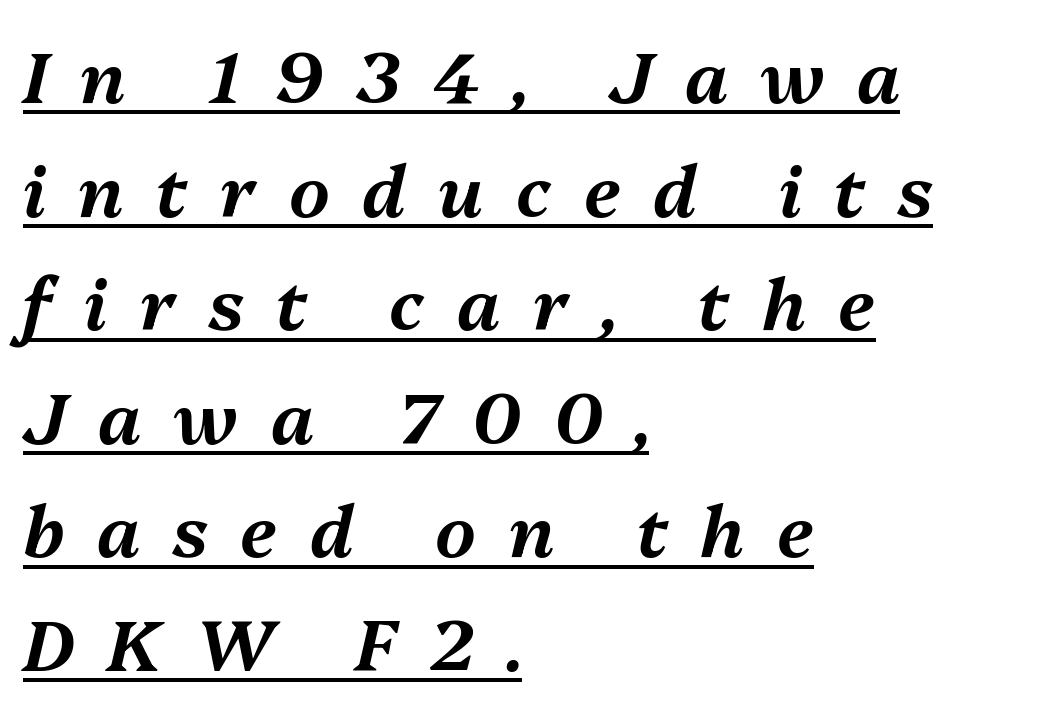
The image shows 71 px text type, italic (leaning right); set left-aligned, normal line spacing (1.6x), unusually wide letter spacing (+0.46 em), underlined; medium stroke contrast and a medium x-height.
